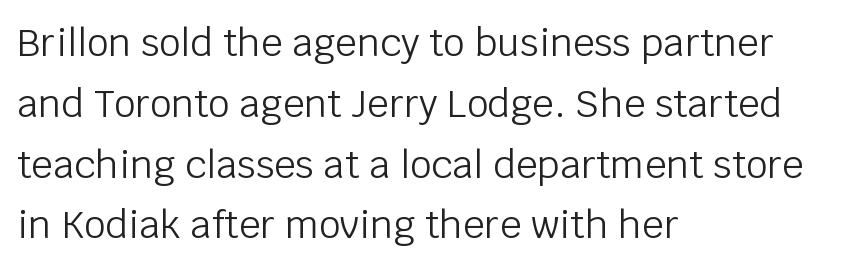
When letters stand straight like this, we call the style roman or upright. The setting favours the left margin, as ordinary paragraphs usually do. Honestly, there is no underline to notice here at all. Students, note that the glyphs here touch the page at normal intervals.
